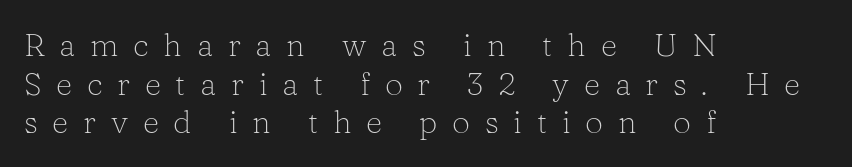
{"serif": "yes", "italic": "no", "bold": "no", "weight": "light", "width": "normal", "stroke_contrast": "low", "x_height": "medium", "monospaced": "no", "underline": "no", "align": "left", "line_spacing_ratio": 1.21, "letter_spacing": "wide", "letter_spacing_em": 0.46, "glyph_px": 32}
